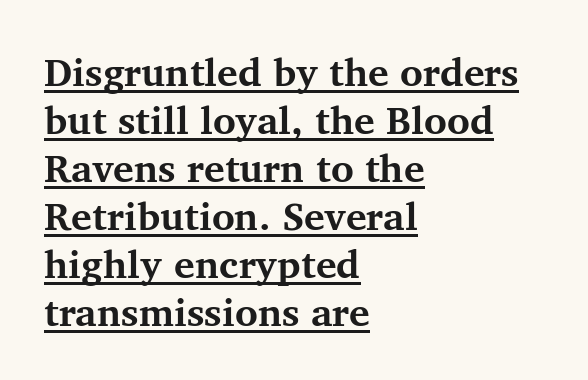
Q: Is the text bold? A: Yes.
Q: Is the text italic (slanted)? A: No, it is upright.
Q: Is the typeface a serif or a sans-serif typeface? A: Serif.
Q: Is the text underlined? A: Yes.
Q: How is the paragraph aligned? A: Left-aligned.
Q: Is the spacing between letters normal or unusually wide? A: Normal.
Q: Width (condensed, normal, or wide)? A: Normal.
Q: Stroke contrast? A: Medium.
Q: x-height? A: Medium.
Q: Monospaced? A: No.
